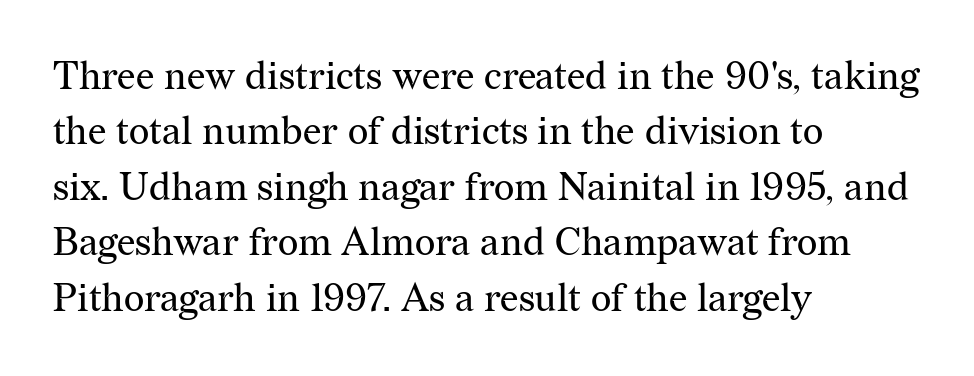
{"serif": "yes", "italic": "no", "bold": "no", "weight": "regular", "width": "normal", "stroke_contrast": "medium", "x_height": "medium", "monospaced": "no", "underline": "no", "align": "left", "line_spacing": "normal", "line_spacing_ratio": 1.42, "letter_spacing": "normal", "letter_spacing_em": 0.0, "glyph_px": 39}
